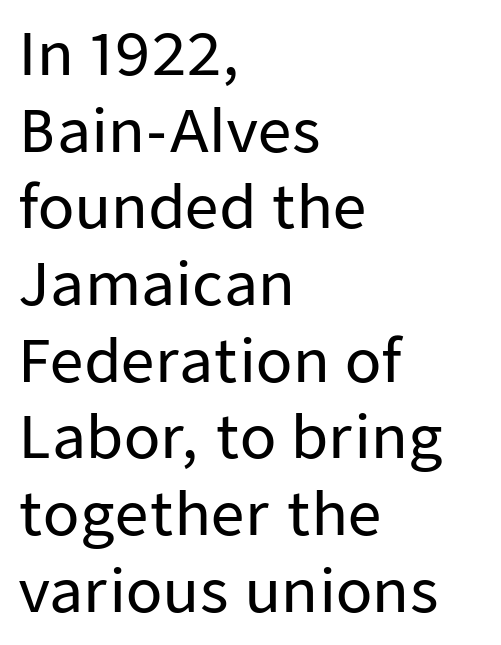
{"serif": "no", "italic": "no", "width": "normal", "stroke_contrast": "low", "x_height": "medium", "monospaced": "no", "underline": "no", "align": "left", "line_spacing": "normal", "line_spacing_ratio": 1.3, "letter_spacing": "normal", "letter_spacing_em": 0.0, "glyph_px": 59}
